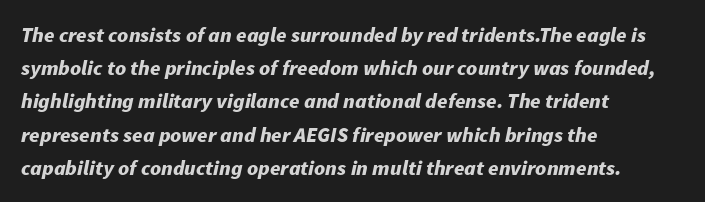
The image shows 21 px bold type, italic (leaning right); set left-aligned, normal line spacing (1.58x), normal letter spacing, not underlined.
